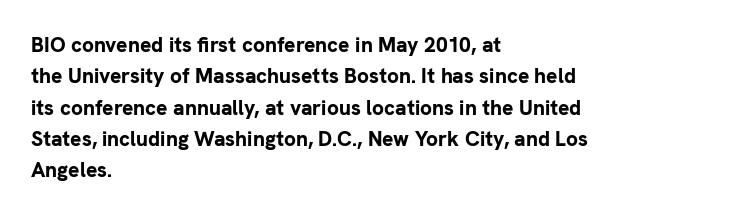
{"italic": "no", "bold": "yes", "underline": "no", "align": "left", "line_spacing": "normal", "line_spacing_ratio": 1.49, "letter_spacing": "normal", "letter_spacing_em": 0.0, "glyph_px": 21}
